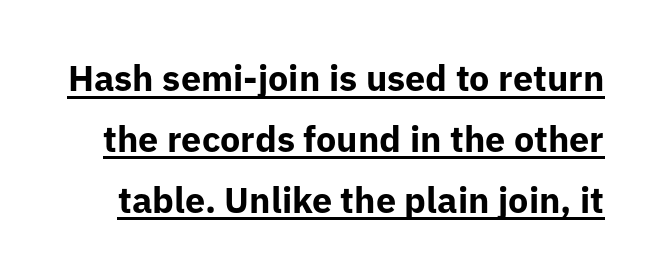
Q: Is the text bold? A: Yes.
Q: Is the text italic (slanted)? A: No, it is upright.
Q: Is the typeface a serif or a sans-serif typeface? A: Sans-serif.
Q: Is the text underlined? A: Yes.
Q: Is the spacing between letters normal or unusually wide? A: Normal.
Q: Is the spacing between lines tight, normal or loose? A: Normal.
Q: Width (condensed, normal, or wide)? A: Normal.
Q: Stroke contrast? A: Low.
Q: x-height? A: Medium.
Q: Monospaced? A: No.
